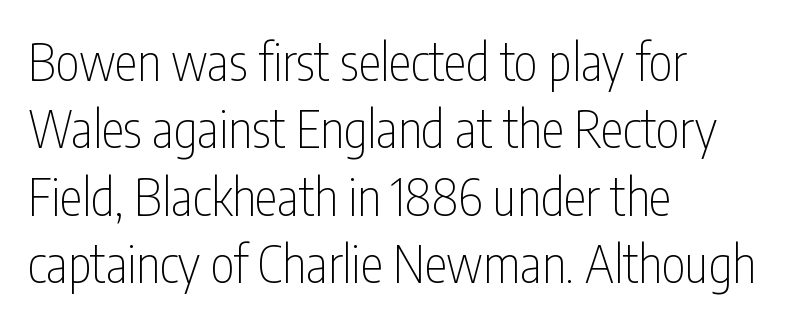
The image shows 51 px thin, condensed sans-serif type, upright; set left-aligned, normal line spacing (1.32x), normal letter spacing, not underlined; low stroke contrast and a medium x-height.
